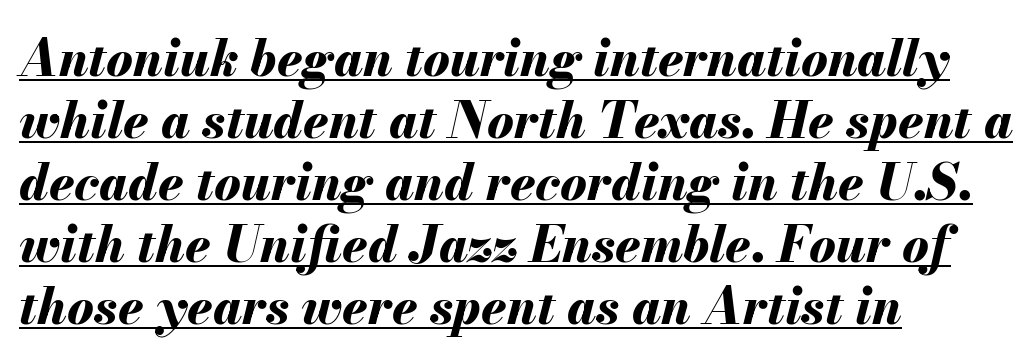
The image shows 50 px bold type, italic (leaning right); set left-aligned, line spacing 1.24x, normal letter spacing, underlined; medium stroke contrast and a small x-height.
